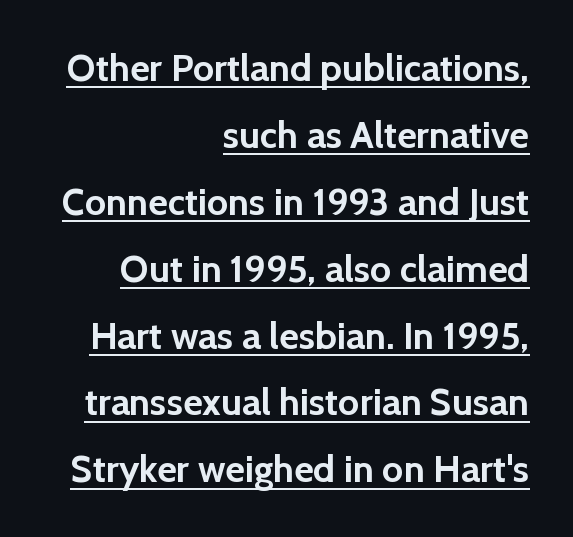
{"serif": "no", "italic": "no", "bold": "yes", "weight": "semibold", "width": "normal", "x_height": "medium", "monospaced": "no", "underline": "yes", "align": "right", "line_spacing_ratio": 1.76, "letter_spacing": "normal", "letter_spacing_em": 0.0, "glyph_px": 38}
